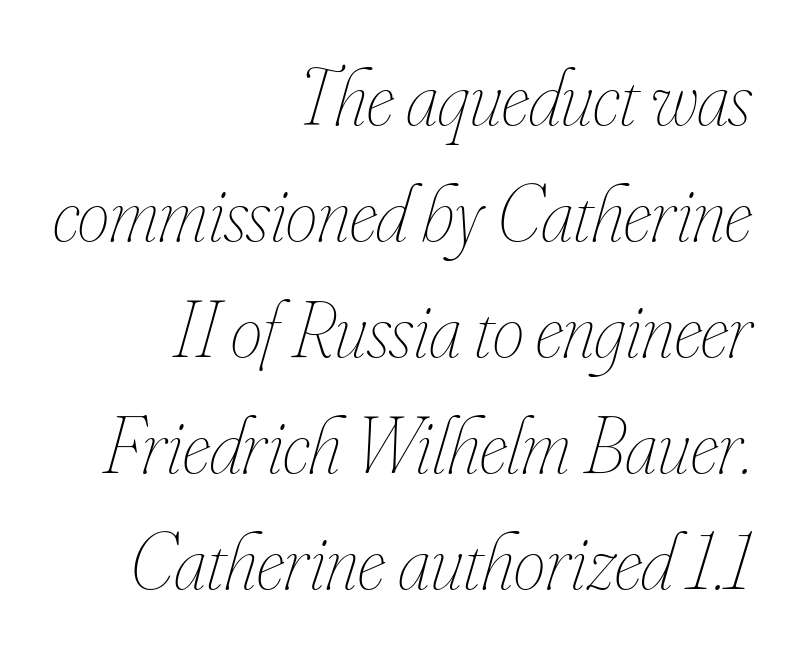
{"italic": "yes", "lean": "right", "slant_degrees": 16, "bold": "no", "weight": "thin", "width": "condensed", "stroke_contrast": "low", "x_height": "small", "monospaced": "no", "underline": "no", "align": "right", "line_spacing": "normal", "line_spacing_ratio": 1.45, "letter_spacing": "normal", "letter_spacing_em": 0.0, "glyph_px": 80}
